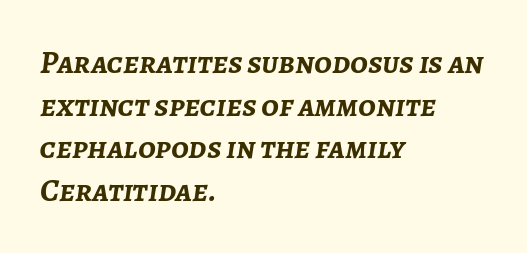
{"italic": "yes", "lean": "right", "slant_degrees": 7, "bold": "yes", "weight": "semibold", "width": "normal", "stroke_contrast": "low", "x_height": "medium", "monospaced": "no", "underline": "no", "align": "left", "line_spacing": "normal", "line_spacing_ratio": 1.33, "letter_spacing": "normal", "letter_spacing_em": 0.0, "glyph_px": 32}
